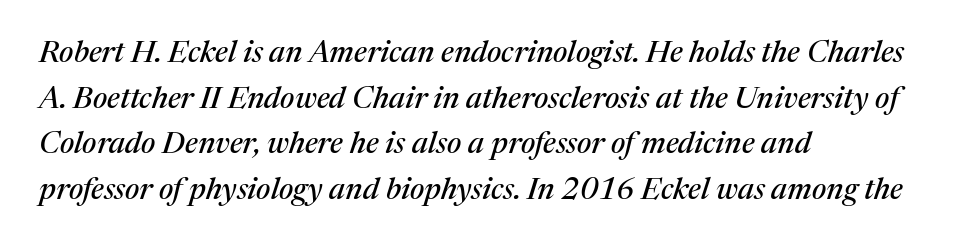
The image shows 30 px serif type, italic (leaning right); set left-aligned, normal line spacing (1.52x), normal letter spacing, not underlined; medium stroke contrast and a medium x-height.
